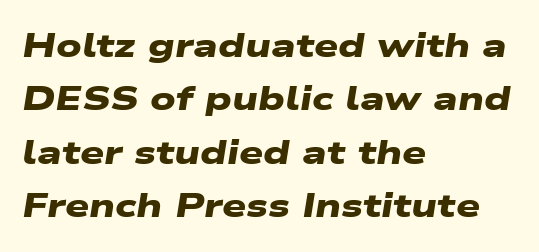
The image shows 34 px heavy, wide sans-serif type; set left-aligned, normal line spacing (1.57x), normal letter spacing, not underlined; low stroke contrast and a medium x-height.
